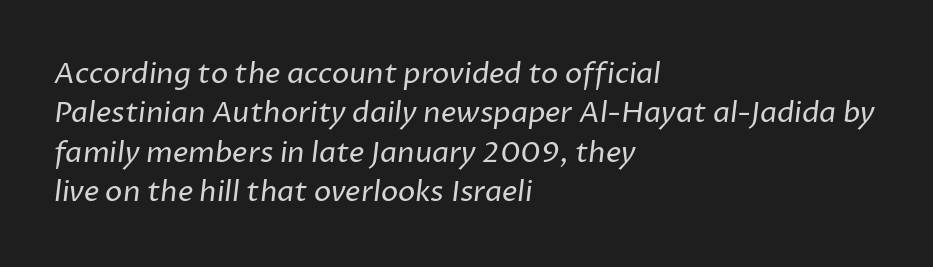
The image shows 29 px regular-weight sans-serif type; set left-aligned, normal line spacing (1.36x), normal letter spacing, not underlined; low stroke contrast and a medium x-height.
